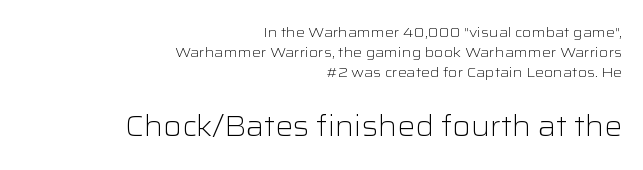
The cut favours lightness, reaching ordinary text weight at its darkest. Varying glyph widths throughout — classic text-font behaviour. The gap between lines stays unmarked. These lines are composed in type without serifs. Interline gaps are of average width in this sample. The line texture is even and compact thanks to regular tracking.
